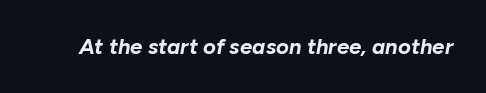
Short note: letters normally spaced. Italic: yes, the glyphs are oblique. Beneath every word, the page is bare. Compared with an ordinary text face, these strokes are far heavier — a full bold.
